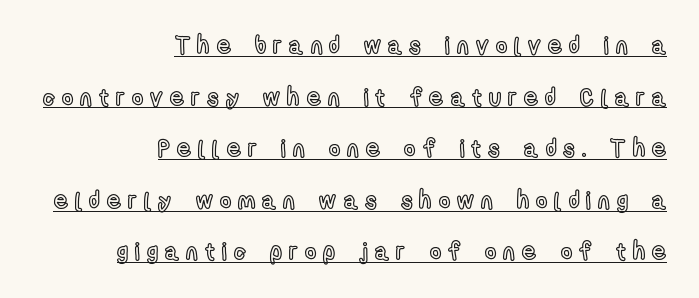
Q: Is the text italic (slanted)? A: No, it is upright.
Q: Is the text underlined? A: Yes.
Q: How is the paragraph aligned? A: Right-aligned.
Q: Is the spacing between letters normal or unusually wide? A: Unusually wide.
Q: Is the spacing between lines tight, normal or loose? A: Loose.
